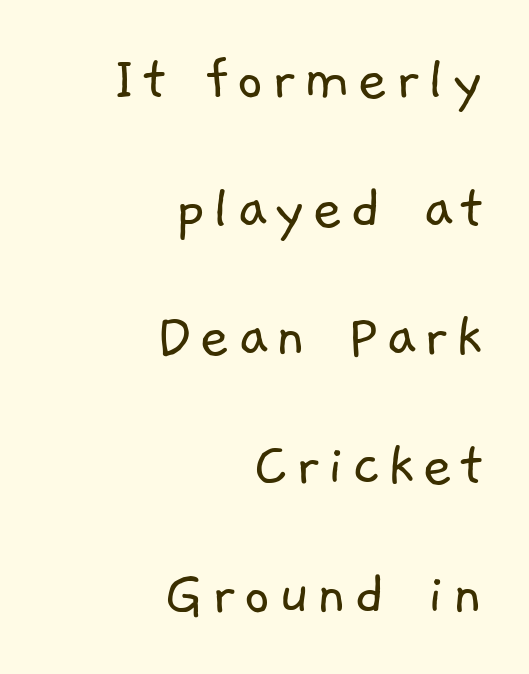
The typesetter chose a ragged-left arrangement here. Stem width sits at or under what a default text font uses. Regarding serifs, this sample does without them. Horizontal bands of white between lines are thick stripes. Here the designer chose a conventional face with non-uniform glyph widths. Bare-footed words on every line.
